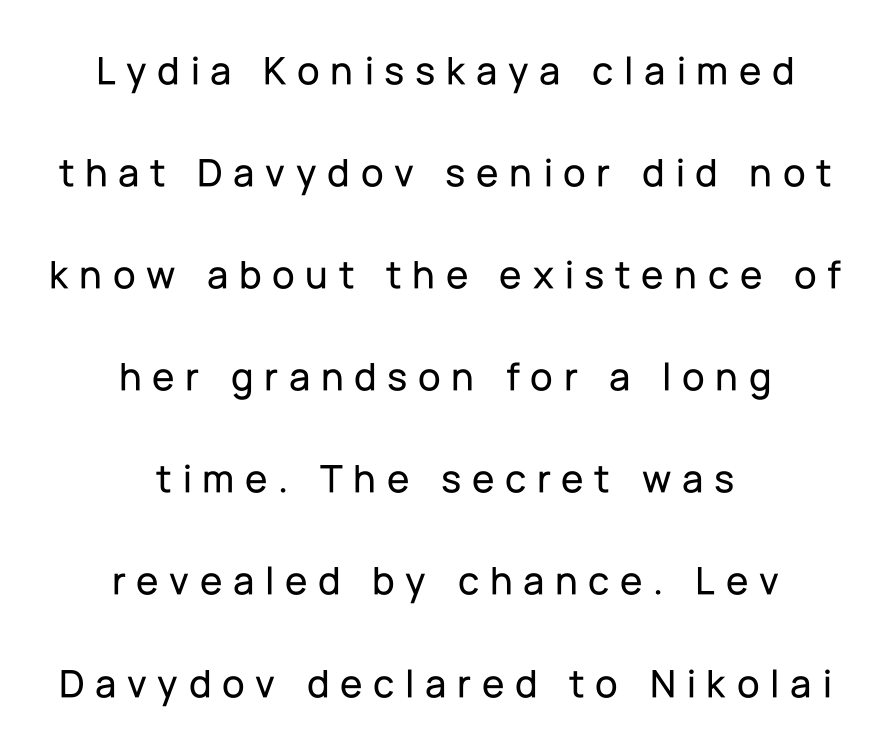
The image shows 41 px sans-serif type, upright; set centered, loose line spacing (2.49x), unusually wide letter spacing (+0.26 em), not underlined; low stroke contrast and a medium x-height.
